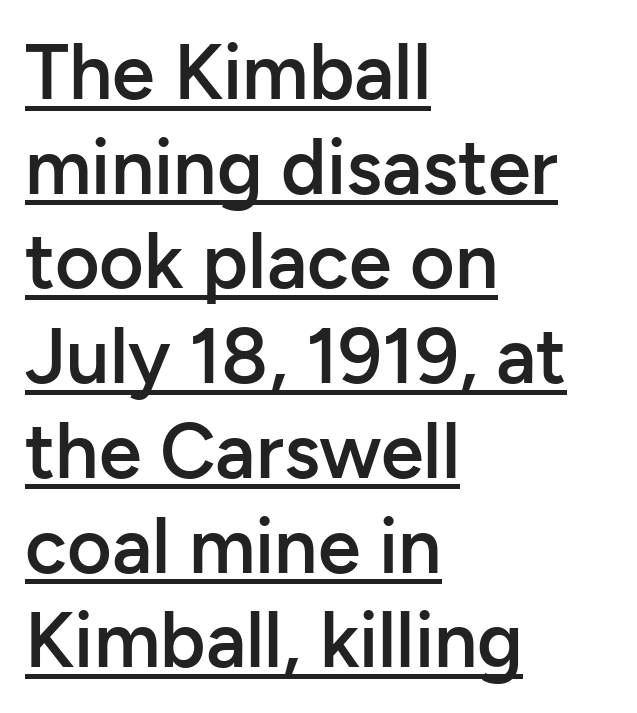
The image shows 77 px semibold sans-serif type, upright; set left-aligned, line spacing 1.23x, normal letter spacing, underlined; low stroke contrast and a medium x-height.
